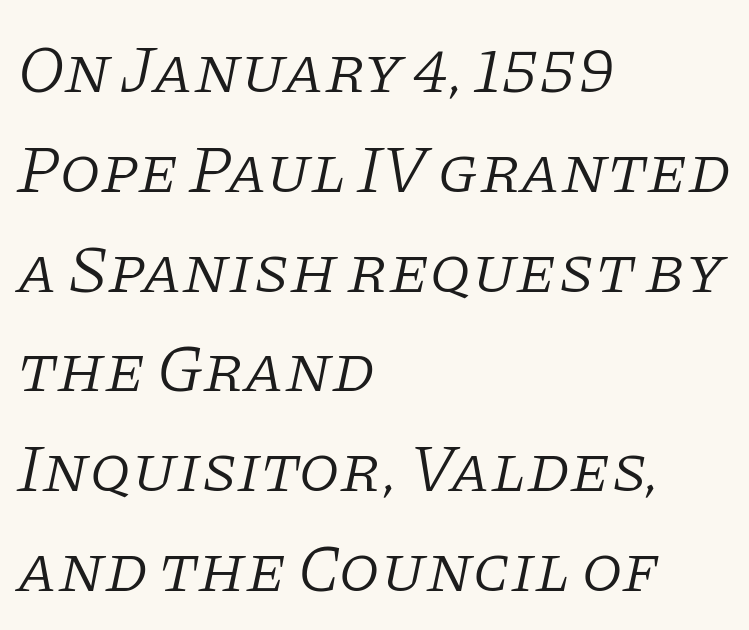
You could not count columns in this text — the font is proportionally spaced. Line starts are locked; line ends wander. The passage shown is typeset with a serif family. Descenders are the only things crossing below the line. The passage shown leans; its letterforms are oblique. Honestly, the row spacing looks completely unremarkable.
